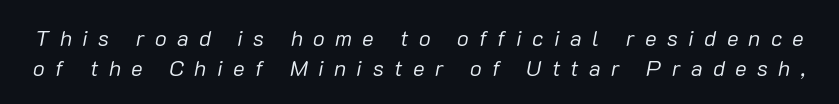
Q: Is the text bold? A: No.
Q: Is the text italic (slanted)? A: Yes, it leans right by about 10 degrees.
Q: Is the text underlined? A: No.
Q: Is the spacing between letters normal or unusually wide? A: Unusually wide.
Q: Is the spacing between lines tight, normal or loose? A: Normal.
